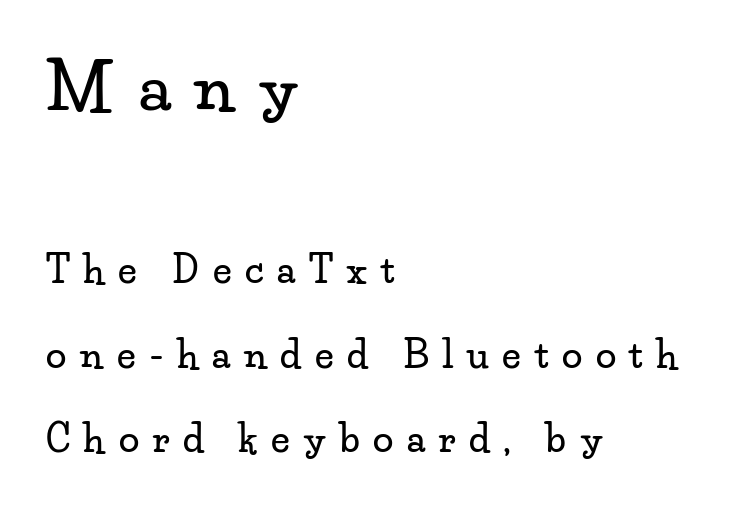
The face used here is rendered with a markedly widened letterfit. A typesetter would call this proportional, since set widths differ per character. You can tell it's not italic because the verticals are truly vertical. Reading top to bottom, the characters get smaller at the block break. Horizontal alignment here is leftward, the default for most running prose. Serif or sans? Serif — the stroke terminals have little feet.
